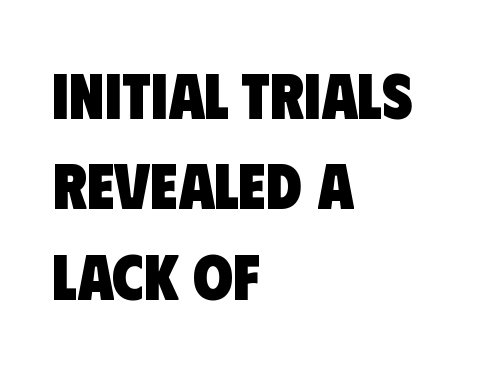
Q: Is the text bold? A: Yes.
Q: Is the typeface a serif or a sans-serif typeface? A: Sans-serif.
Q: Is the text underlined? A: No.
Q: How is the paragraph aligned? A: Left-aligned.
Q: Is the spacing between letters normal or unusually wide? A: Normal.
Q: Is the spacing between lines tight, normal or loose? A: Normal.
Q: Width (condensed, normal, or wide)? A: Condensed.
Q: Stroke contrast? A: Low.
Q: x-height? A: Large.
Q: Monospaced? A: No.
